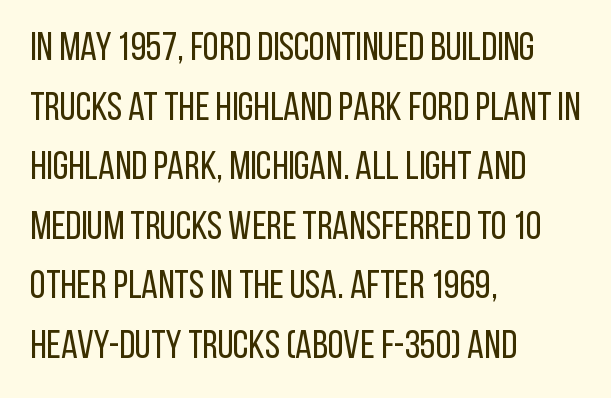
The lettering holds an erect, upright posture throughout. Descender tails drop into unmarked territory. You could call the tracking neutral — neither tight nor loose. Each stroke keeps to a modest, everyday thickness or less. You could not count columns in this text — the font is proportionally spaced. Does the leading feel generous? No, just average.
